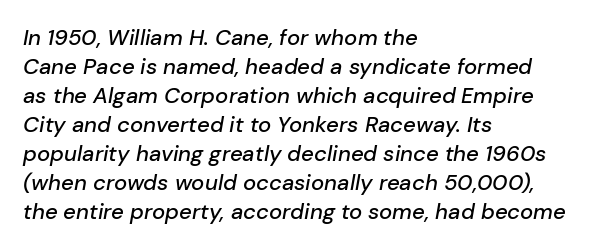
Does the leading feel generous? No, just average. The line texture is even and compact thanks to regular tracking. Descenders hang freely into open space. Each line starts at the same left margin while the right side varies.
